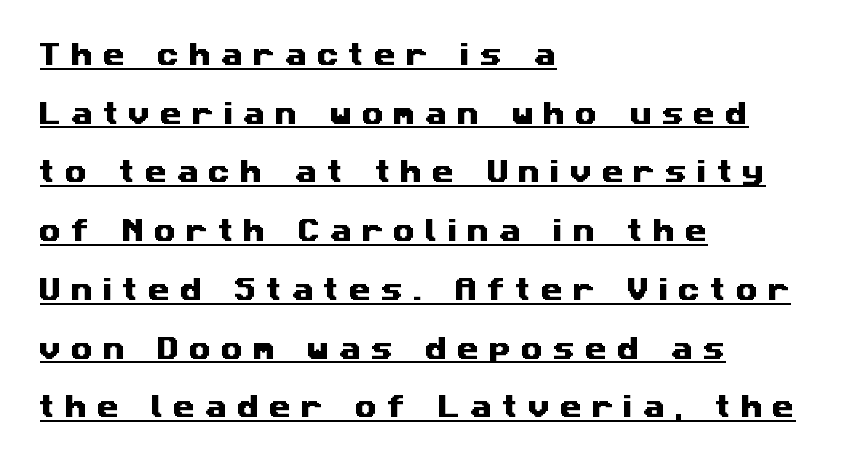
Q: Is the text underlined? A: Yes.
Q: How is the paragraph aligned? A: Left-aligned.
Q: Is the spacing between letters normal or unusually wide? A: Unusually wide.
Q: Is the spacing between lines tight, normal or loose? A: Loose.
